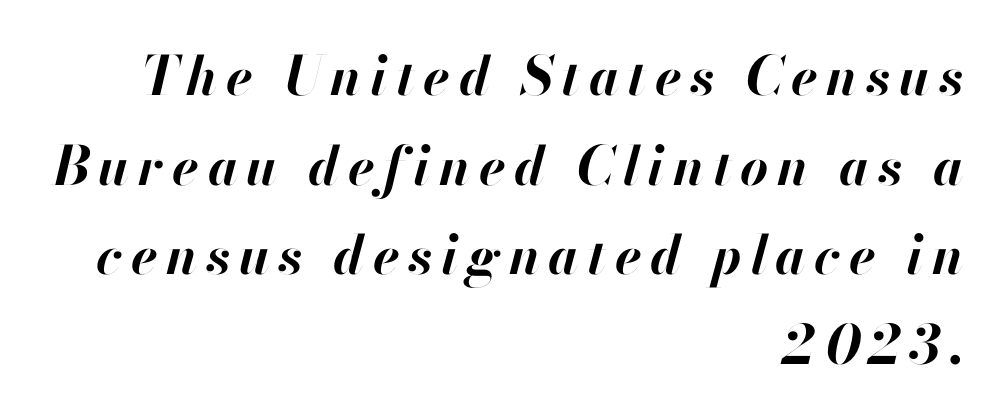
The image shows 54 px bold type, italic (leaning right); set right-aligned, normal line spacing (1.66x), not underlined; high stroke contrast and a small x-height.
